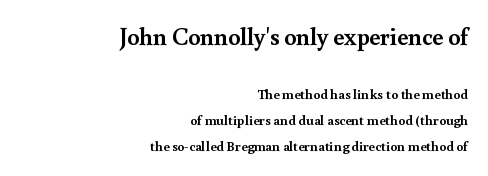
{"italic": "no", "bold": "yes", "underline": "no", "align": "right", "line_spacing_ratio": 1.87, "letter_spacing": "normal", "letter_spacing_em": 0.0, "larger_block": "first", "size_ratio": 1.71, "glyph_px": 24}
